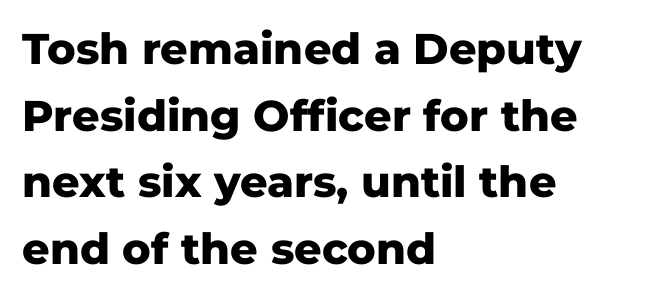
{"serif": "no", "italic": "no", "bold": "yes", "weight": "heavy", "width": "normal", "stroke_contrast": "low", "x_height": "medium", "monospaced": "no", "underline": "no", "align": "left", "line_spacing": "normal", "line_spacing_ratio": 1.55, "letter_spacing": "normal", "letter_spacing_em": 0.0, "glyph_px": 43}
